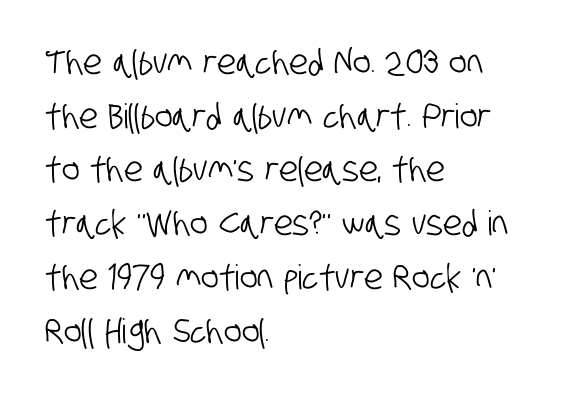
Letterform terminals end flat and unadorned throughout the passage. Proportional: the letters do not fall into vertical columns. How are the letters spaced? Ordinarily, with no added tracking. Quick note: interline space is typical.
